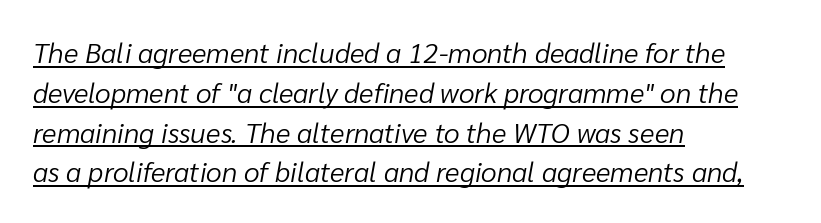
The image shows 28 px light type, italic (leaning right); set left-aligned, normal line spacing (1.42x), normal letter spacing, underlined; low stroke contrast and a medium x-height.
